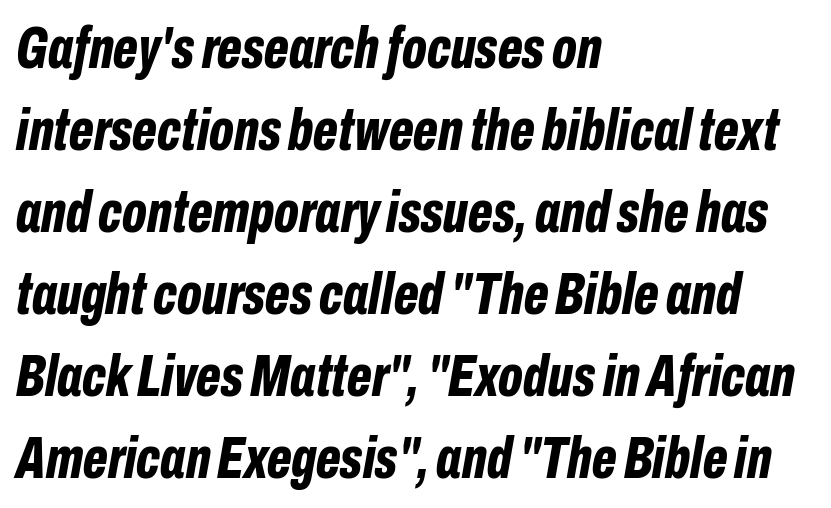
The image shows 59 px bold, condensed type, italic (leaning right); set left-aligned, normal line spacing (1.39x), normal letter spacing, not underlined; low stroke contrast and a medium x-height.
